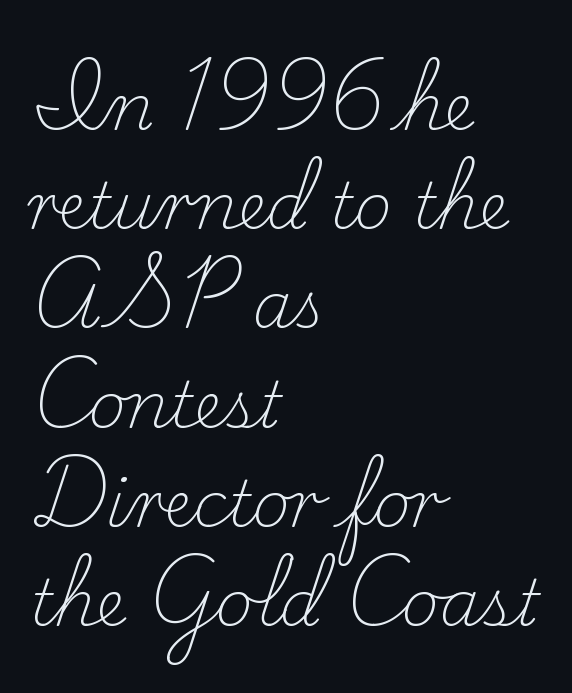
Q: Is the text bold? A: No.
Q: Is the text italic (slanted)? A: Yes.
Q: Is the typeface a serif or a sans-serif typeface? A: Serif.
Q: Is the text underlined? A: No.
Q: How is the paragraph aligned? A: Left-aligned.
Q: Is the spacing between letters normal or unusually wide? A: Normal.
Q: Is the spacing between lines tight, normal or loose? A: Normal.
Q: Width (condensed, normal, or wide)? A: Normal.
Q: Stroke contrast? A: Low.
Q: x-height? A: Small.
Q: Monospaced? A: No.
